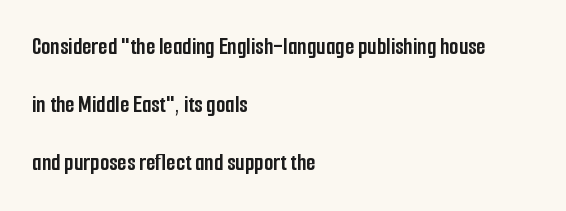
Q: Is the text bold? A: Yes.
Q: Is the text italic (slanted)? A: No, it is upright.
Q: Is the text underlined? A: No.
Q: How is the paragraph aligned? A: Left-aligned.
Q: Is the spacing between letters normal or unusually wide? A: Normal.
Q: Is the spacing between lines tight, normal or loose? A: Loose.
